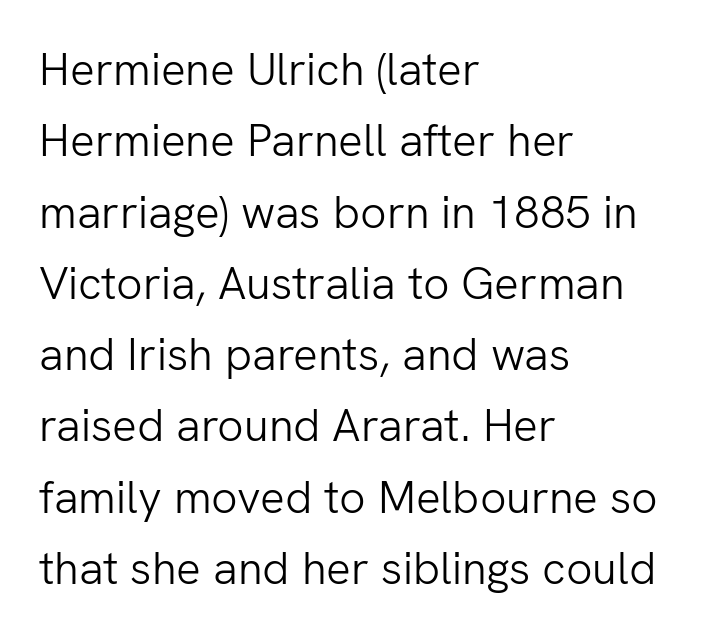
The image shows 46 px light sans-serif type, upright; set left-aligned, normal line spacing (1.55x), normal letter spacing, not underlined; low stroke contrast and a medium x-height.
